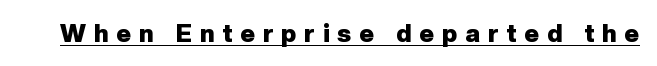
Q: Is the text bold? A: Yes.
Q: Is the text italic (slanted)? A: No, it is upright.
Q: Is the text underlined? A: Yes.
Q: Is the spacing between letters normal or unusually wide? A: Unusually wide.
